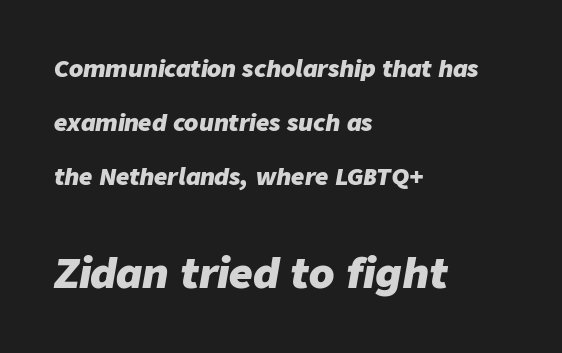
Observe the lean: these are italic letterforms. Vertically, the passage feels expansive, rows floating well apart. Thick stems and heavy bowls — unmistakably bold. Every row of glyphs begins at an identical x-position on the left. The glyphs are unaccompanied by any horizontal stroke below them. A typesetter would call this proportional, since set widths differ per character.
